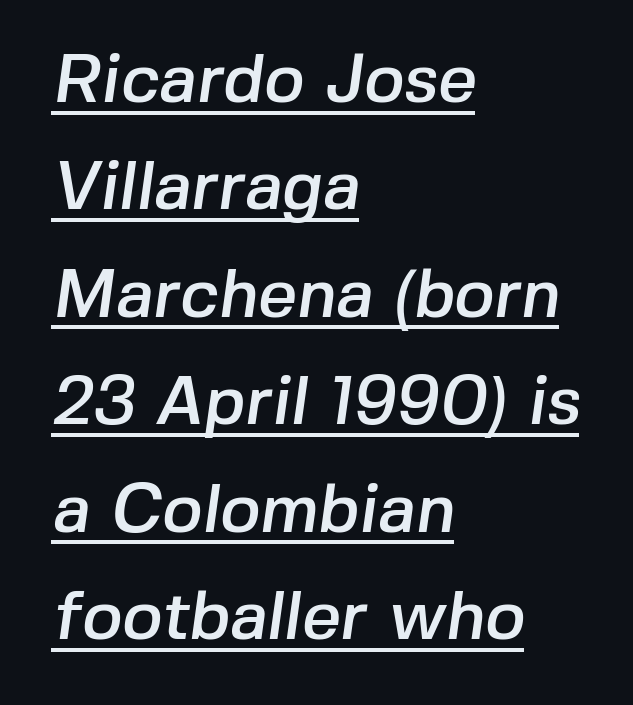
Q: Is the typeface a serif or a sans-serif typeface? A: Sans-serif.
Q: Is the text underlined? A: Yes.
Q: How is the paragraph aligned? A: Left-aligned.
Q: Is the spacing between letters normal or unusually wide? A: Normal.
Q: Is the spacing between lines tight, normal or loose? A: Normal.
Q: Width (condensed, normal, or wide)? A: Normal.
Q: Stroke contrast? A: Low.
Q: x-height? A: Medium.
Q: Monospaced? A: No.
